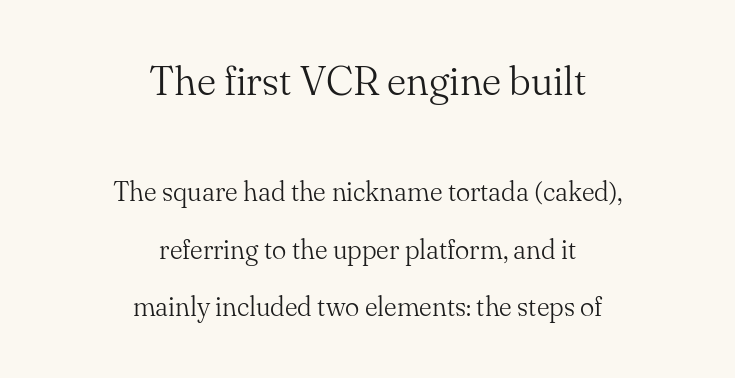
Q: Is the text bold? A: No.
Q: Is the text italic (slanted)? A: No, it is upright.
Q: Is the typeface a serif or a sans-serif typeface? A: Serif.
Q: Is the text underlined? A: No.
Q: How is the paragraph aligned? A: Centered.
Q: Is the spacing between letters normal or unusually wide? A: Normal.
Q: Is the spacing between lines tight, normal or loose? A: Loose.
Q: Which block of text is set in a larger size, the first (top) or the second (bottom)? A: The first (top) one.
Q: Width (condensed, normal, or wide)? A: Normal.
Q: Stroke contrast? A: Medium.
Q: x-height? A: Small.
Q: Monospaced? A: No.
